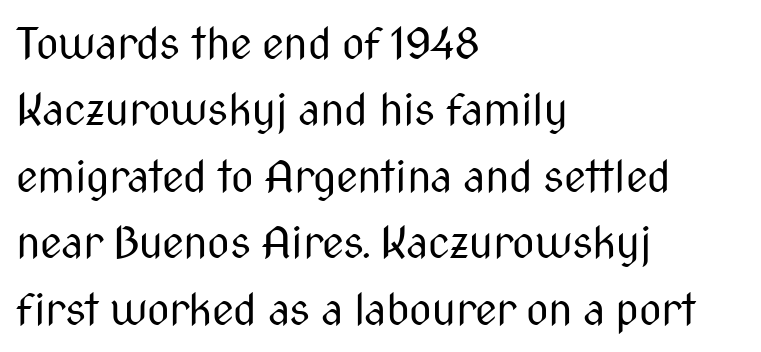
{"serif": "no", "italic": "no", "bold": "no", "weight": "regular", "width": "condensed", "stroke_contrast": "medium", "x_height": "medium", "monospaced": "no", "underline": "no", "align": "left", "line_spacing": "normal", "line_spacing_ratio": 1.51, "letter_spacing": "normal", "letter_spacing_em": 0.0, "glyph_px": 44}
